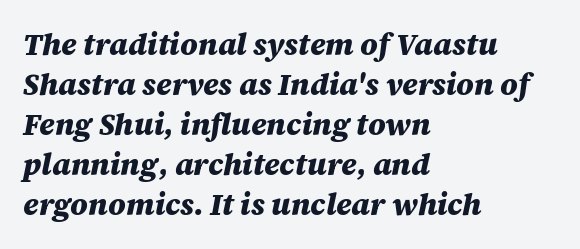
Q: Is the text bold? A: Yes.
Q: Is the text italic (slanted)? A: Yes, it leans right by about 12 degrees.
Q: Is the text underlined? A: No.
Q: How is the paragraph aligned? A: Left-aligned.
Q: Is the spacing between letters normal or unusually wide? A: Normal.
Q: Is the spacing between lines tight, normal or loose? A: Normal.
Q: Width (condensed, normal, or wide)? A: Normal.
Q: Stroke contrast? A: Medium.
Q: x-height? A: Large.
Q: Monospaced? A: No.
